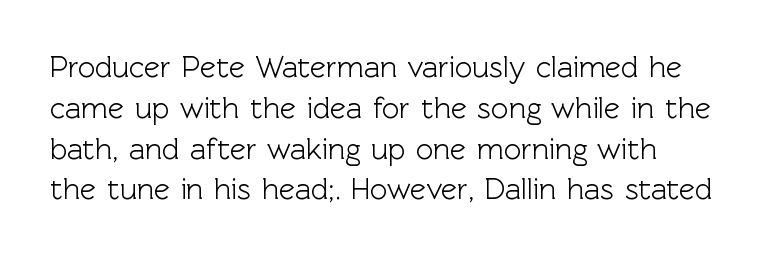
{"serif": "no", "italic": "no", "width": "normal", "x_height": "medium", "monospaced": "no", "underline": "no", "line_spacing": "normal", "line_spacing_ratio": 1.36, "letter_spacing": "normal", "letter_spacing_em": 0.0, "glyph_px": 30}
